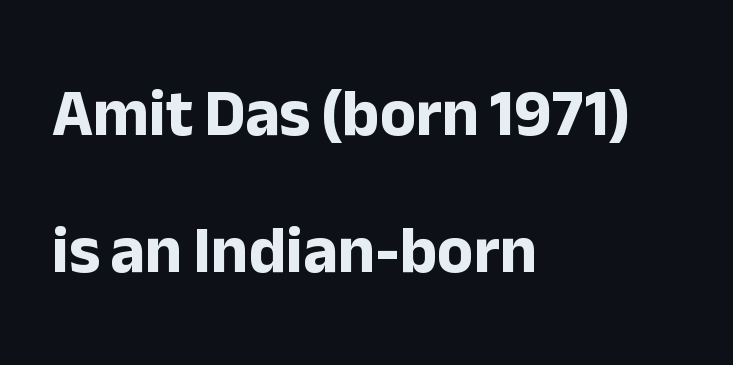
Q: Is the text bold? A: Yes.
Q: Is the text italic (slanted)? A: No, it is upright.
Q: Is the typeface a serif or a sans-serif typeface? A: Sans-serif.
Q: Is the text underlined? A: No.
Q: How is the paragraph aligned? A: Left-aligned.
Q: Is the spacing between letters normal or unusually wide? A: Normal.
Q: Is the spacing between lines tight, normal or loose? A: Loose.
Q: Width (condensed, normal, or wide)? A: Normal.
Q: Stroke contrast? A: Low.
Q: x-height? A: Medium.
Q: Monospaced? A: No.
